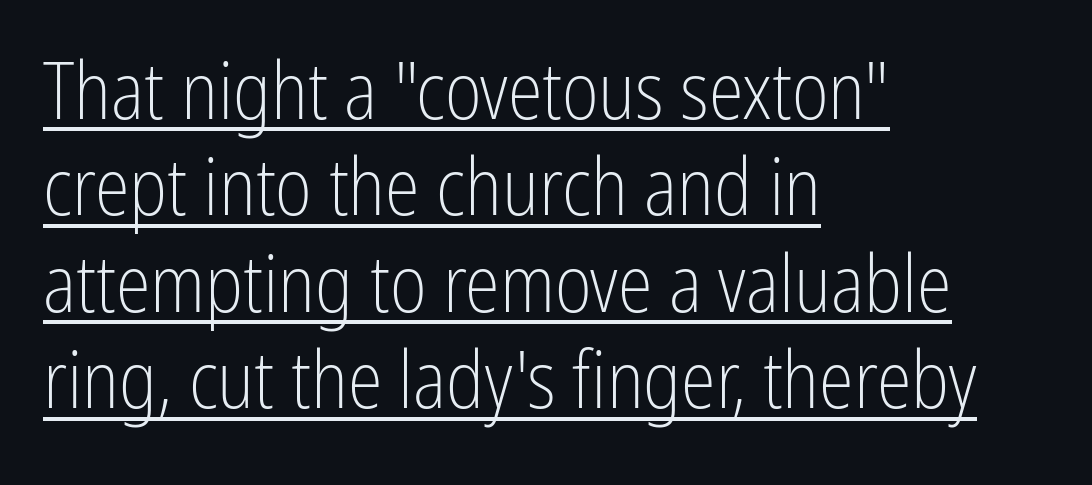
Layout note: lines flush left. Students, observe the line beneath the letters — that is underlining. Stroke terminals: plain, sans-serif. No letter is thick-stroked: the sample isn't bold. Tracking value appears to be zero — textbook default spacing.
